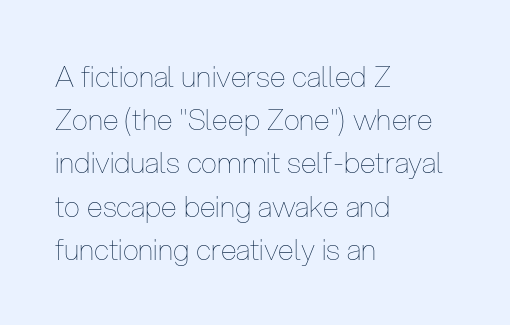
The image shows 29 px thin, condensed type, upright; set left-aligned, normal line spacing (1.49x), normal letter spacing, not underlined; low stroke contrast and a medium x-height.
